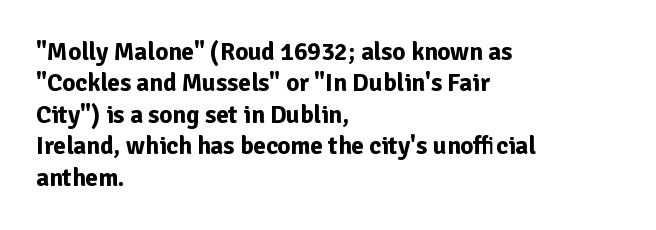
Horizontal alignment here is leftward, the default for most running prose. These lines were composed using upright roman letters. Quick note: underline off. Words appear dense and cohesive because spacing is normal. Honestly, the row spacing looks completely unremarkable. Heft: maximum for text — a bold.
